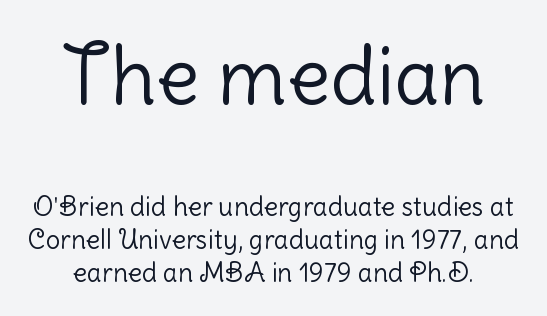
The image shows 79 px light sans-serif type, upright; set normal line spacing (1.27x), normal letter spacing, not underlined; the first (top) block is 3.04x larger; low stroke contrast and a medium x-height.
